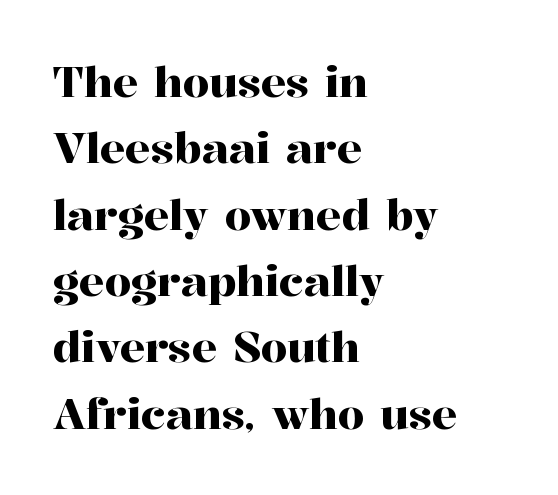
The image shows 42 px serif type, upright; set left-aligned, normal line spacing (1.58x), normal letter spacing, not underlined; high stroke contrast and a medium x-height.
